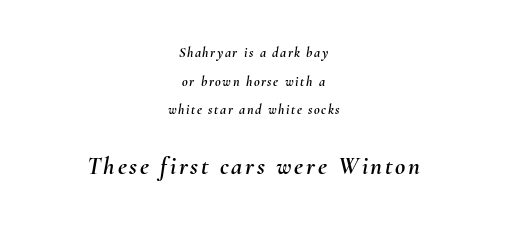
Q: Is the text italic (slanted)? A: Yes, it leans right by about 10 degrees.
Q: Is the text underlined? A: No.
Q: How is the paragraph aligned? A: Centered.
Q: Is the spacing between lines tight, normal or loose? A: Loose.
Q: Which block of text is set in a larger size, the first (top) or the second (bottom)? A: The second (bottom) one.
